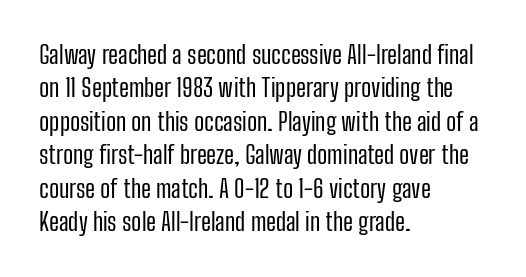
Notice how the stems are strictly vertical — no italics here. Clear beneath every line of the passage. Compared with typical paragraphs, the rows here are spaced about the same. The letters look calm and open, with moderate or lighter stems. Spacing between characters is what you'd get straight out of the box.
